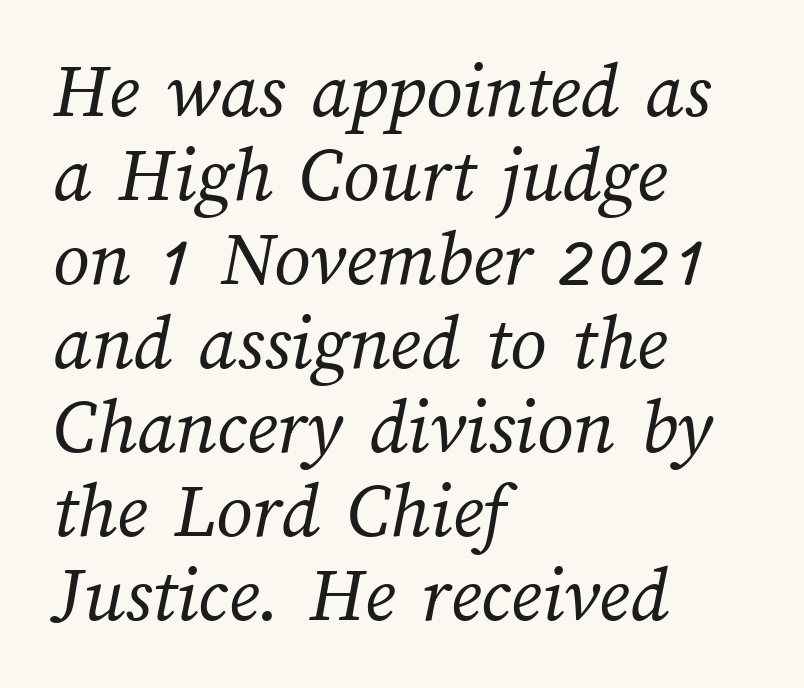
No word sits above an underline. Is this a fixed-width face? No — the glyphs have proportional, varying widths. Caption: multi-line text, flush left, ragged right. The designer dialed line spacing down below the default.
